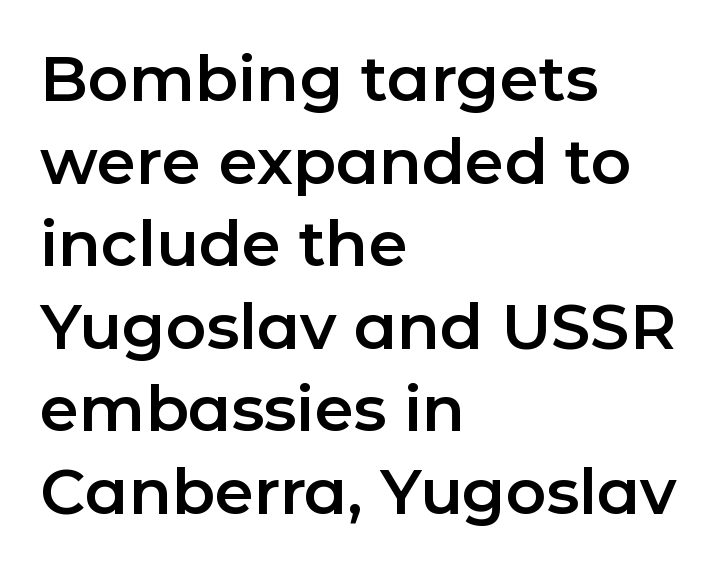
Is there any slant? The stems are plumb. In terms of leading, this rendering sits right in the middle. Note the varied advance widths — an 'i' is clearly narrower than an 'm'. No extra tracking has been applied to these lines. Letterform terminals end flat and unadorned throughout the passage.
